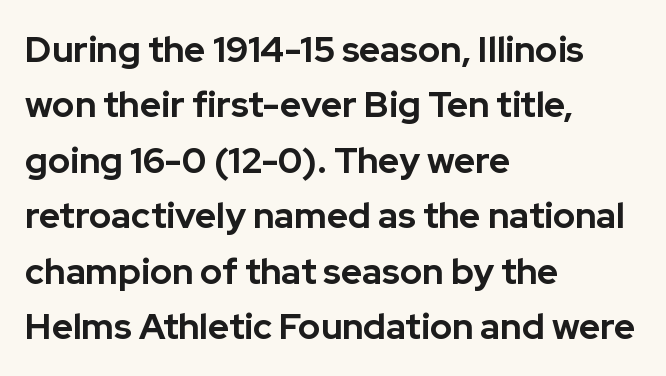
{"serif": "no", "italic": "no", "bold": "yes", "weight": "bold", "width": "normal", "stroke_contrast": "low", "x_height": "medium", "monospaced": "no", "underline": "no", "align": "left", "line_spacing": "normal", "line_spacing_ratio": 1.54, "letter_spacing": "normal", "letter_spacing_em": 0.0, "glyph_px": 36}
